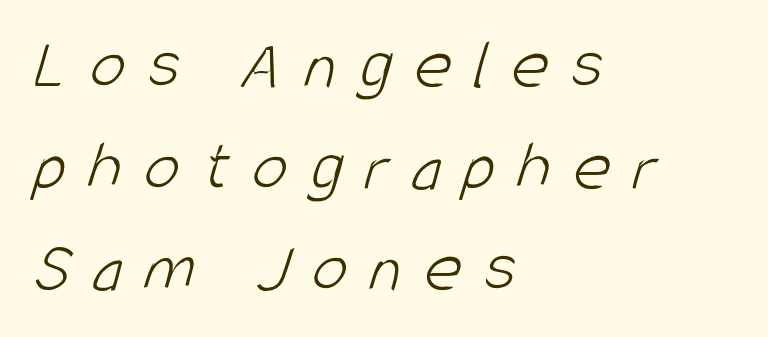
Q: Is the text bold? A: No.
Q: Is the typeface a serif or a sans-serif typeface? A: Sans-serif.
Q: Is the text underlined? A: No.
Q: How is the paragraph aligned? A: Left-aligned.
Q: Is the spacing between letters normal or unusually wide? A: Unusually wide.
Q: Is the spacing between lines tight, normal or loose? A: Normal.
Q: Width (condensed, normal, or wide)? A: Condensed.
Q: Stroke contrast? A: Low.
Q: x-height? A: Large.
Q: Monospaced? A: No.
